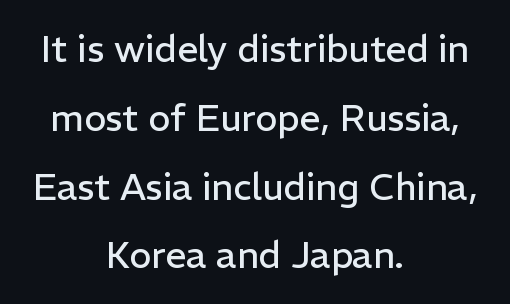
The image shows 37 px regular-weight sans-serif type, upright; set centered, line spacing 1.86x, normal letter spacing, not underlined; low stroke contrast and a medium x-height.
